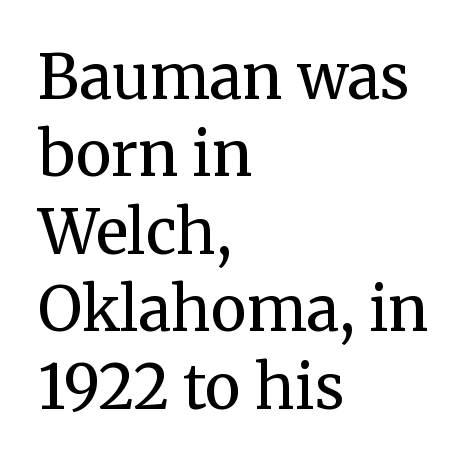
Q: Is the text bold? A: No.
Q: Is the text italic (slanted)? A: No, it is upright.
Q: Is the typeface a serif or a sans-serif typeface? A: Serif.
Q: Is the text underlined? A: No.
Q: How is the paragraph aligned? A: Left-aligned.
Q: Is the spacing between letters normal or unusually wide? A: Normal.
Q: Is the spacing between lines tight, normal or loose? A: Normal.
Q: Width (condensed, normal, or wide)? A: Normal.
Q: Stroke contrast? A: Medium.
Q: x-height? A: Medium.
Q: Monospaced? A: No.
